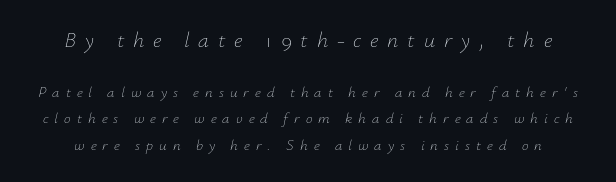
Q: Is the text bold? A: No.
Q: Is the text italic (slanted)? A: Yes, it leans right by about 12 degrees.
Q: Is the text underlined? A: No.
Q: Is the spacing between letters normal or unusually wide? A: Unusually wide.
Q: Which block of text is set in a larger size, the first (top) or the second (bottom)? A: The first (top) one.
